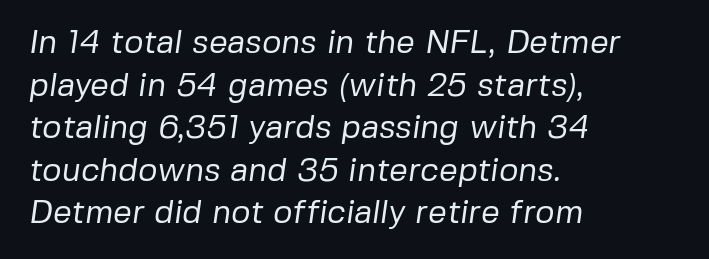
Q: Is the text bold? A: No.
Q: Is the typeface a serif or a sans-serif typeface? A: Sans-serif.
Q: Is the text underlined? A: No.
Q: How is the paragraph aligned? A: Left-aligned.
Q: Is the spacing between letters normal or unusually wide? A: Normal.
Q: Is the spacing between lines tight, normal or loose? A: Normal.
Q: Width (condensed, normal, or wide)? A: Normal.
Q: Stroke contrast? A: Low.
Q: x-height? A: Medium.
Q: Monospaced? A: No.
